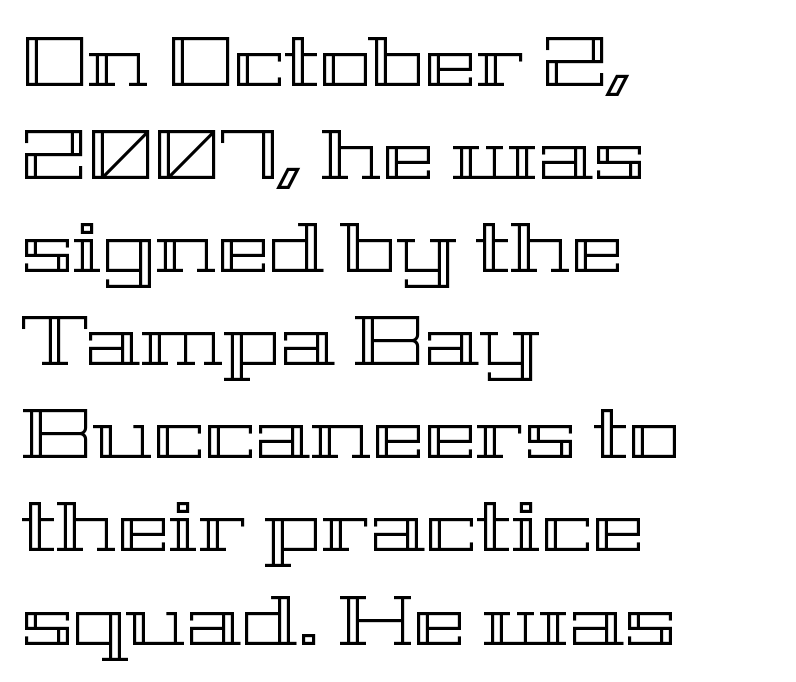
Q: Is the text italic (slanted)? A: No, it is upright.
Q: Is the text underlined? A: No.
Q: How is the paragraph aligned? A: Left-aligned.
Q: Is the spacing between letters normal or unusually wide? A: Normal.
Q: Is the spacing between lines tight, normal or loose? A: Normal.
Q: Width (condensed, normal, or wide)? A: Wide.
Q: x-height? A: Medium.
Q: Monospaced? A: No.
